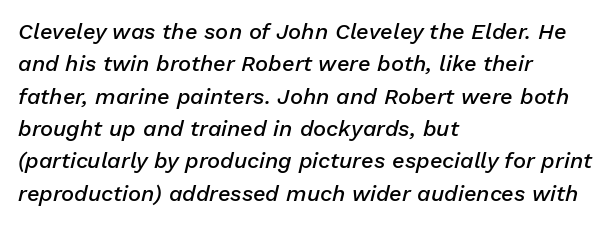
The image shows 22 px text type, italic (leaning right); set left-aligned, normal line spacing (1.47x), normal letter spacing, not underlined.
